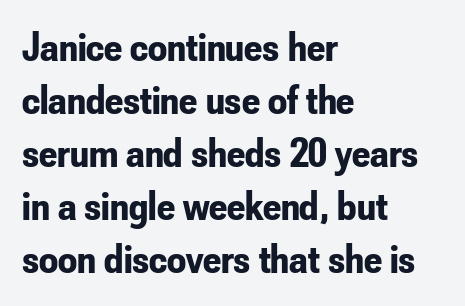
{"serif": "no", "italic": "no", "bold": "yes", "weight": "bold", "width": "condensed", "stroke_contrast": "low", "x_height": "small", "monospaced": "no", "underline": "no", "align": "left", "line_spacing": "normal", "line_spacing_ratio": 1.26, "letter_spacing": "normal", "letter_spacing_em": 0.0, "glyph_px": 42}
